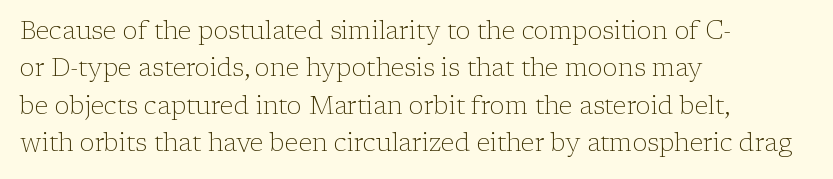
The image shows 25 px text type, upright; set left-aligned, normal line spacing (1.5x), normal letter spacing, not underlined.
